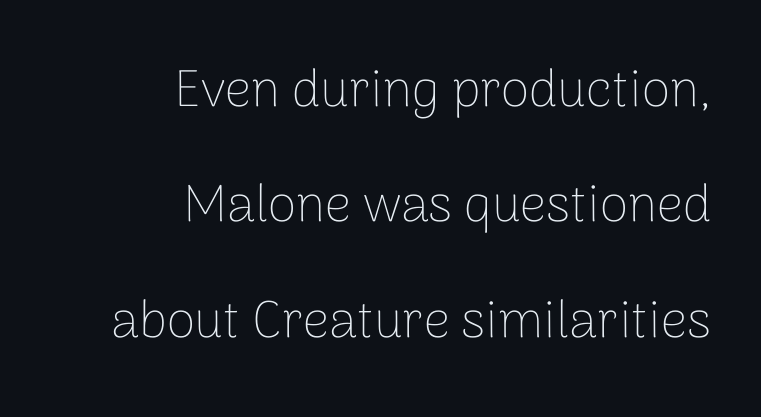
The image shows 52 px thin sans-serif type, upright; set right-aligned, loose line spacing (2.22x), normal letter spacing, not underlined; low stroke contrast and a medium x-height.
